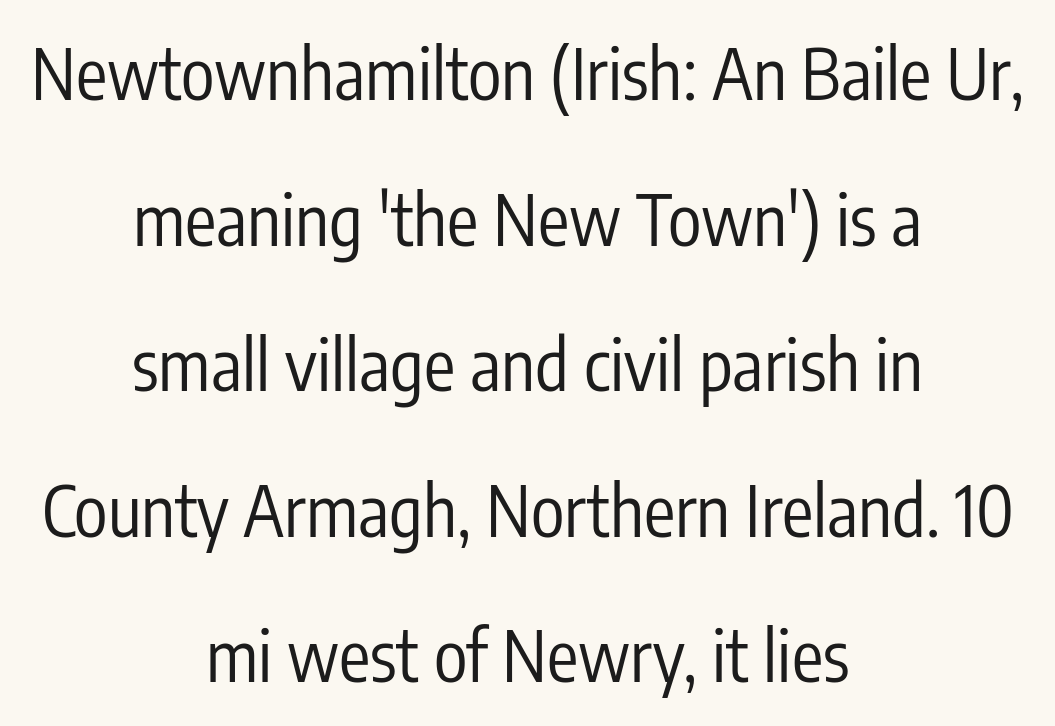
The image shows 70 px regular-weight, condensed sans-serif type, upright; set centered, loose line spacing (2.08x), normal letter spacing, not underlined; low stroke contrast and a medium x-height.
